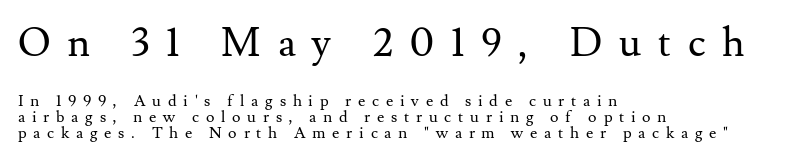
The image shows 40 px regular-weight serif type, upright; set left-aligned, tight line spacing (1.02x), unusually wide letter spacing (+0.42 em), not underlined; the first (top) block is 2.5x larger; medium stroke contrast and a small x-height.
